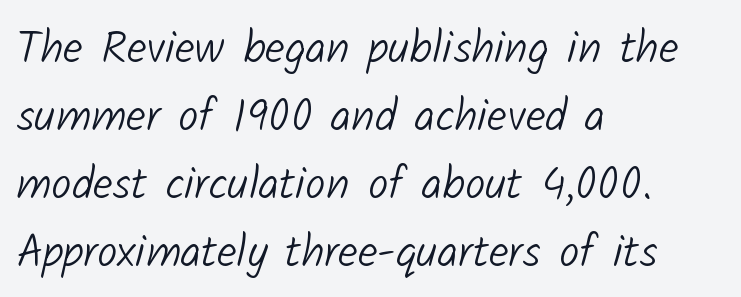
{"serif": "no", "bold": "no", "weight": "light", "width": "normal", "stroke_contrast": "low", "x_height": "medium", "monospaced": "no", "underline": "no", "align": "left", "line_spacing": "normal", "line_spacing_ratio": 1.51, "letter_spacing": "normal", "letter_spacing_em": 0.0, "glyph_px": 45}
